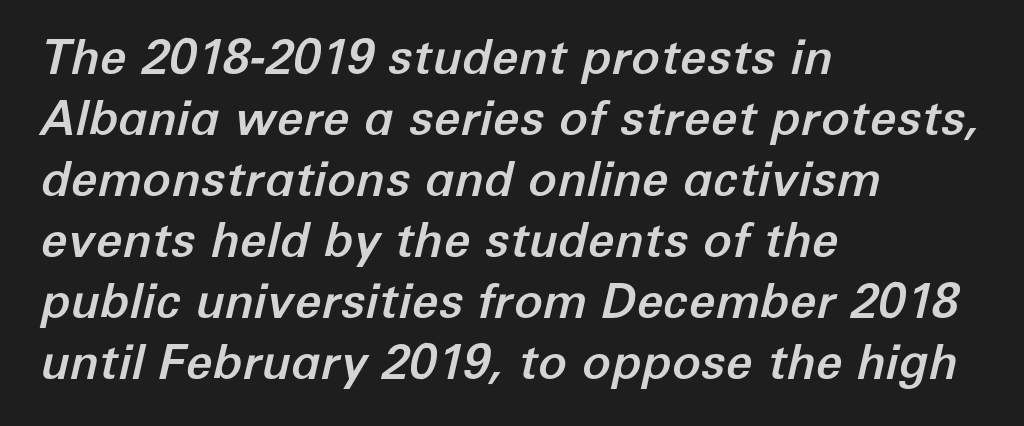
The image shows 48 px text type, italic (leaning right); set left-aligned, normal line spacing (1.27x), normal letter spacing, not underlined; low stroke contrast and a medium x-height.
